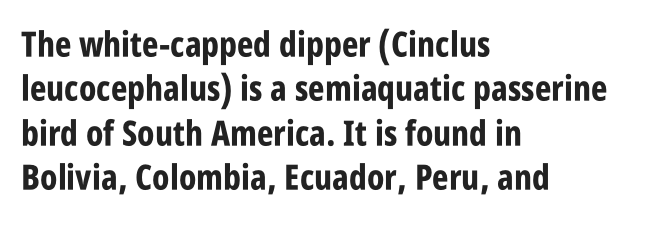
Q: Is the text bold? A: Yes.
Q: Is the text italic (slanted)? A: No, it is upright.
Q: Is the typeface a serif or a sans-serif typeface? A: Sans-serif.
Q: Is the text underlined? A: No.
Q: How is the paragraph aligned? A: Left-aligned.
Q: Is the spacing between letters normal or unusually wide? A: Normal.
Q: Is the spacing between lines tight, normal or loose? A: Normal.
Q: Width (condensed, normal, or wide)? A: Condensed.
Q: Stroke contrast? A: Low.
Q: x-height? A: Large.
Q: Monospaced? A: No.
